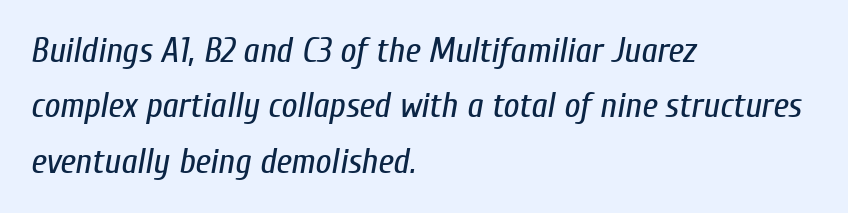
{"italic": "yes", "lean": "right", "slant_degrees": 10, "bold": "no", "weight": "regular", "width": "condensed", "stroke_contrast": "low", "x_height": "medium", "monospaced": "no", "underline": "no", "align": "left", "line_spacing": "normal", "line_spacing_ratio": 1.58, "letter_spacing": "normal", "letter_spacing_em": 0.0, "glyph_px": 35}
